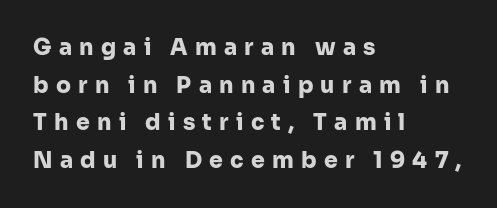
The type is letterspaced generously, with wide tracking. Casual observation: everything's shoved over to the left. The zone under the glyphs is completely vacant. Every letter is thick-stroked: bold, no question. Vertical strokes here are truly vertical.
